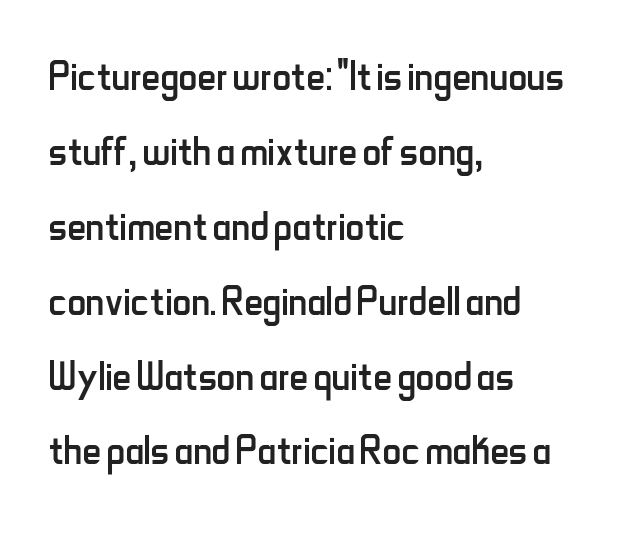
The image shows 52 px regular-weight, condensed sans-serif type, upright; set left-aligned, normal line spacing (1.44x), normal letter spacing, not underlined; low stroke contrast and a small x-height.
